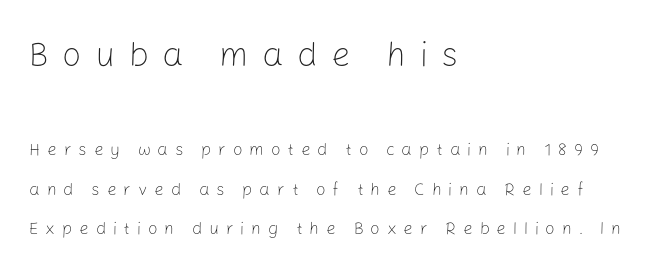
Q: Is the text bold? A: No.
Q: Is the text italic (slanted)? A: No, it is upright.
Q: Is the typeface a serif or a sans-serif typeface? A: Sans-serif.
Q: Is the text underlined? A: No.
Q: How is the paragraph aligned? A: Left-aligned.
Q: Is the spacing between letters normal or unusually wide? A: Unusually wide.
Q: Is the spacing between lines tight, normal or loose? A: Loose.
Q: Which block of text is set in a larger size, the first (top) or the second (bottom)? A: The first (top) one.
Q: Width (condensed, normal, or wide)? A: Normal.
Q: Stroke contrast? A: Low.
Q: x-height? A: Medium.
Q: Monospaced? A: No.
